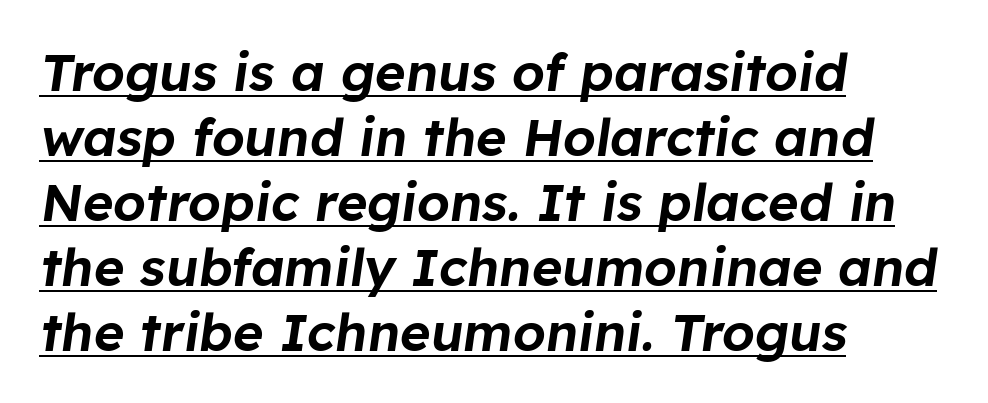
Beneath each row of characters lies a ruled line. What stands out about the letter spacing? Nothing — it is the standard amount. Line starts are locked; line ends wander. The lettering tilts uniformly, giving the passage an italic look. In terms of leading, this rendering sits right in the middle.
